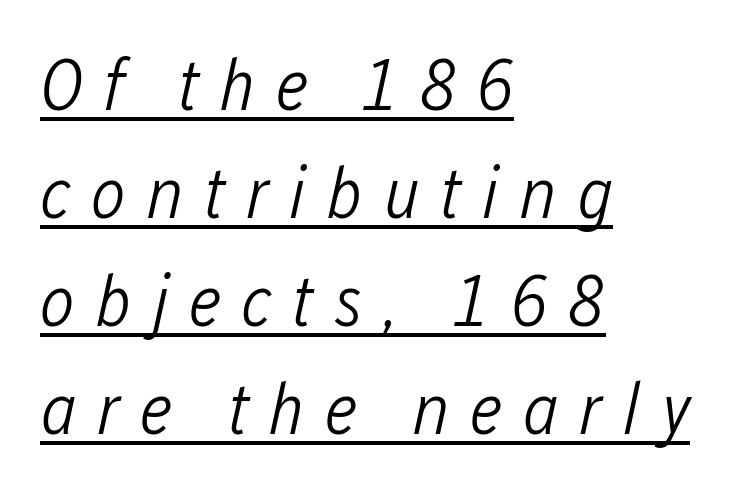
When letters slant like this, we call the style italic. Glance below the letters and you will spot a drawn line. The face used here is rendered with a markedly widened letterfit. Stroke thickness stays within the range of a standard reading face or lighter. You could not count columns in this text — the font is proportionally spaced.
